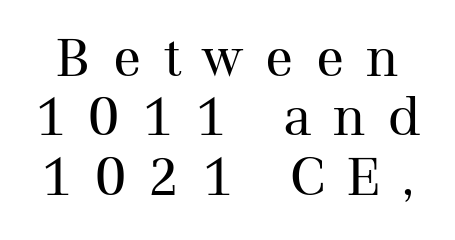
Q: Is the text bold? A: No.
Q: Is the text italic (slanted)? A: No, it is upright.
Q: Is the typeface a serif or a sans-serif typeface? A: Serif.
Q: Is the text underlined? A: No.
Q: Is the spacing between letters normal or unusually wide? A: Unusually wide.
Q: Is the spacing between lines tight, normal or loose? A: Tight.
Q: Width (condensed, normal, or wide)? A: Normal.
Q: Stroke contrast? A: Medium.
Q: x-height? A: Medium.
Q: Monospaced? A: No.
